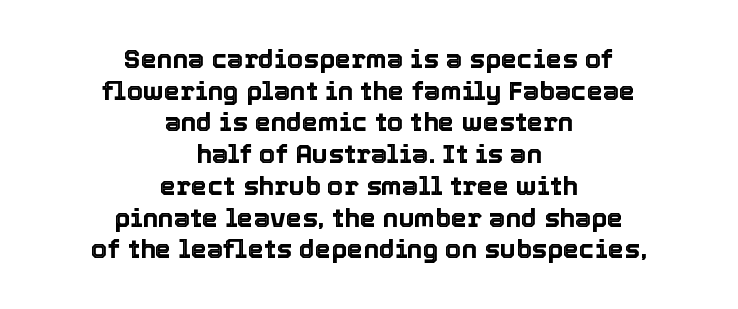
The image shows 26 px text type, upright; set centered, line spacing 1.22x, normal letter spacing, not underlined.
